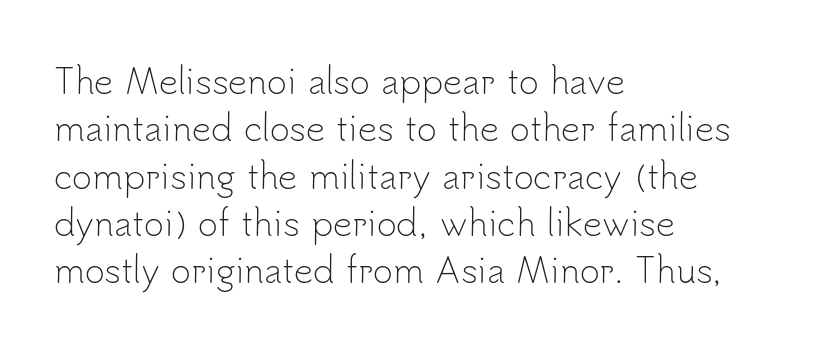
In CSS terms this would be text-align: left. Looks like regular typesetting: each glyph gets only the width it needs. Inter-character spacing is left at the font's built-in metrics. The lines sit at an ordinary, default distance from one another. The glyphs in this specimen are sans serif.
